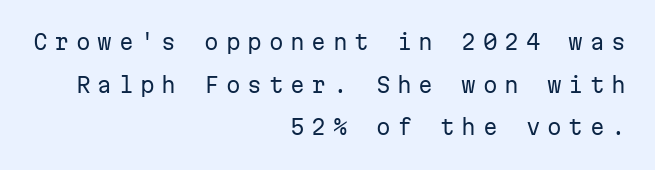
{"italic": "no", "bold": "no", "underline": "no", "align": "right", "line_spacing": "loose", "line_spacing_ratio": 2.03, "letter_spacing": "wide", "letter_spacing_em": 0.32, "glyph_px": 21}
